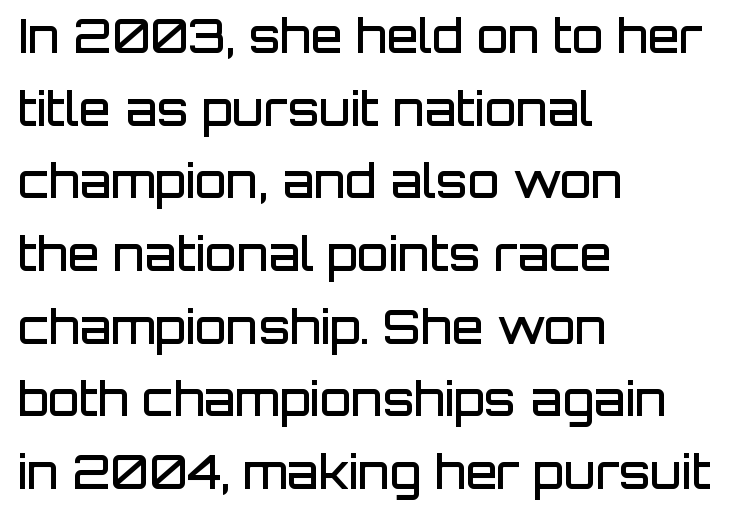
{"serif": "no", "italic": "no", "bold": "semi", "weight": "semibold", "width": "normal", "stroke_contrast": "low", "x_height": "large", "monospaced": "no", "underline": "no", "align": "left", "line_spacing": "normal", "line_spacing_ratio": 1.58, "letter_spacing": "normal", "letter_spacing_em": 0.0, "glyph_px": 46}
